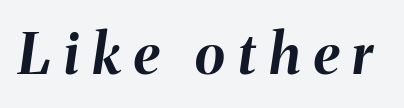
The image shows 56 px bold type, italic (leaning right); set unusually wide letter spacing (+0.24 em), not underlined; medium stroke contrast and a medium x-height.
